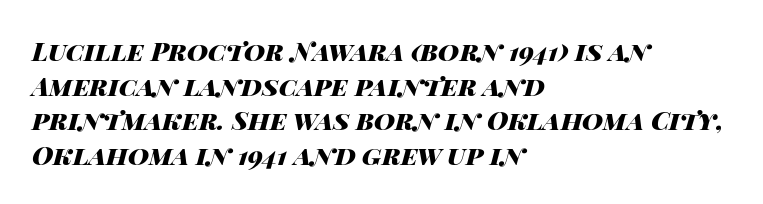
Type without underlining. Nobody touched the tracking dial on this one. This sample keeps an unexceptional amount of space between lines. Compared with a centered layout, this one pins lines to the left instead. The axis of the letterforms is tilted away from vertical. The rendering uses a bold face; every stroke is thick and dark.
